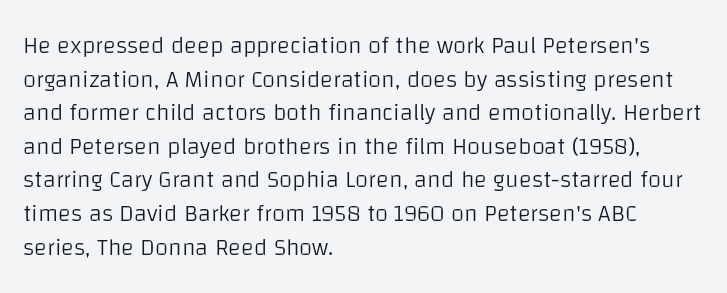
Does the copy run flush right? No — it runs flush left. Does extra space separate the letters? No, they use regular spacing. The letters look calm and open, with moderate or lighter stems. Beneath every word, the page is bare. Normally led — the rows are evenly, conventionally spaced.
